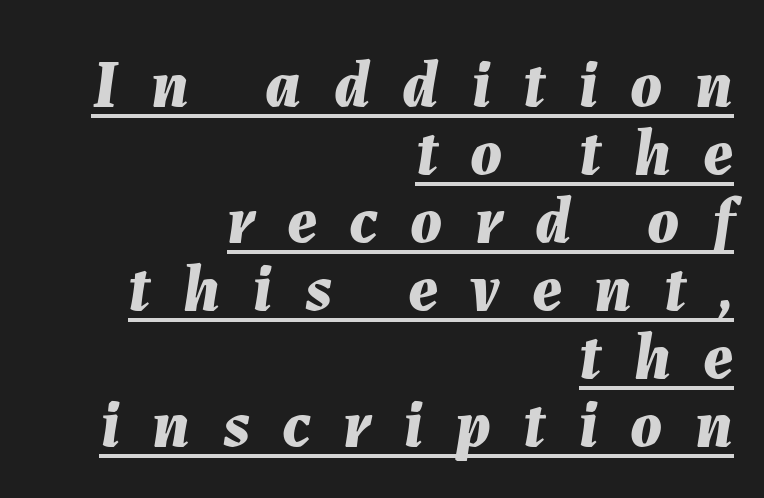
Q: Is the text bold? A: Yes.
Q: Is the text italic (slanted)? A: Yes, it leans right by about 7 degrees.
Q: Is the text underlined? A: Yes.
Q: How is the paragraph aligned? A: Right-aligned.
Q: Is the spacing between letters normal or unusually wide? A: Unusually wide.
Q: Is the spacing between lines tight, normal or loose? A: Tight.
Q: Width (condensed, normal, or wide)? A: Normal.
Q: Stroke contrast? A: Medium.
Q: x-height? A: Medium.
Q: Monospaced? A: No.
